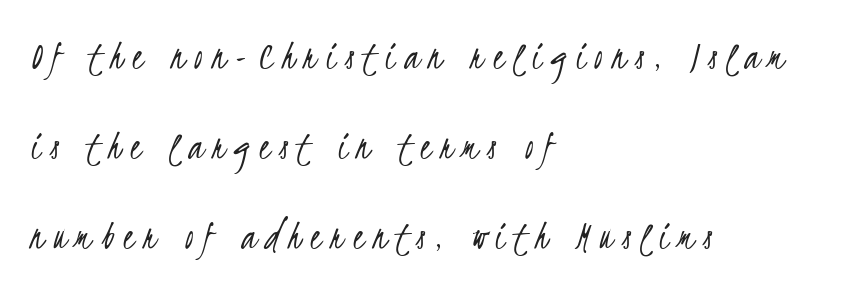
{"serif": "no", "bold": "no", "weight": "light", "width": "condensed", "stroke_contrast": "low", "x_height": "small", "monospaced": "no", "underline": "no", "align": "left", "line_spacing": "loose", "line_spacing_ratio": 2.14, "letter_spacing": "wide", "letter_spacing_em": 0.23, "glyph_px": 42}
